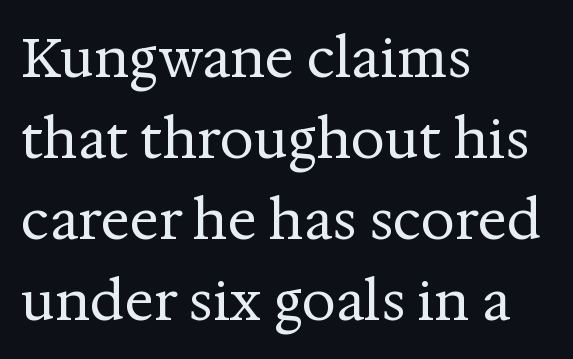
{"serif": "yes", "italic": "no", "bold": "no", "weight": "regular", "width": "normal", "stroke_contrast": "medium", "x_height": "medium", "monospaced": "no", "underline": "no", "align": "left", "line_spacing": "normal", "line_spacing_ratio": 1.5, "letter_spacing": "normal", "letter_spacing_em": 0.0, "glyph_px": 54}
